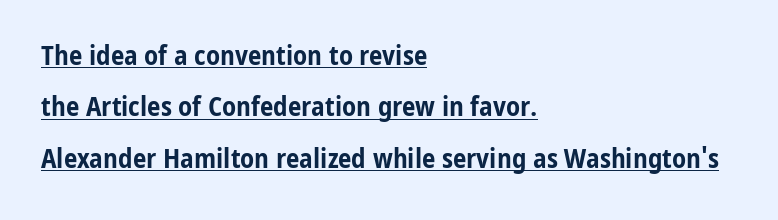
Q: Is the text bold? A: Yes.
Q: Is the text italic (slanted)? A: No, it is upright.
Q: Is the text underlined? A: Yes.
Q: How is the paragraph aligned? A: Left-aligned.
Q: Is the spacing between letters normal or unusually wide? A: Normal.
Q: Is the spacing between lines tight, normal or loose? A: Loose.
